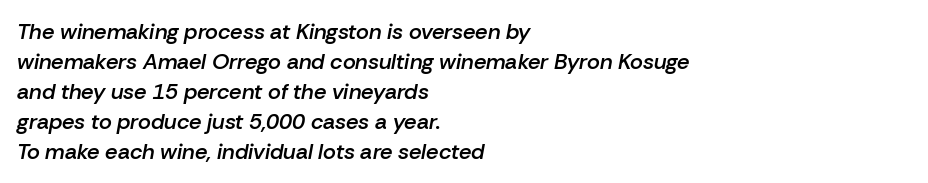
Q: Is the text bold? A: Semi-bold.
Q: Is the text italic (slanted)? A: Yes, it leans right by about 10 degrees.
Q: Is the text underlined? A: No.
Q: How is the paragraph aligned? A: Left-aligned.
Q: Is the spacing between letters normal or unusually wide? A: Normal.
Q: Is the spacing between lines tight, normal or loose? A: Normal.
